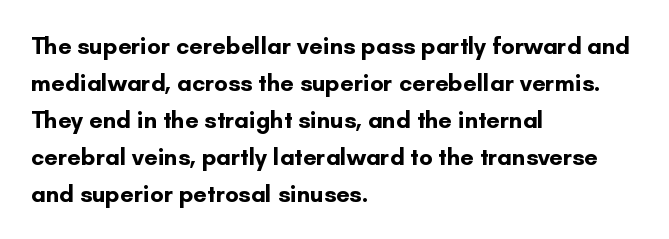
The image shows 24 px bold type, upright; set left-aligned, normal line spacing (1.54x), normal letter spacing, not underlined.
